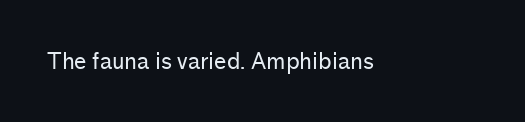
{"italic": "no", "bold": "no", "underline": "no", "letter_spacing": "normal", "letter_spacing_em": 0.0, "glyph_px": 22}
